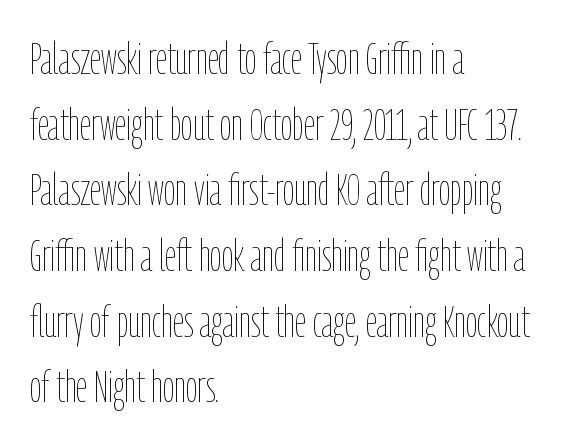
Q: Is the text bold? A: No.
Q: Is the text italic (slanted)? A: No, it is upright.
Q: Is the text underlined? A: No.
Q: How is the paragraph aligned? A: Left-aligned.
Q: Is the spacing between letters normal or unusually wide? A: Normal.
Q: Is the spacing between lines tight, normal or loose? A: Normal.
Q: Width (condensed, normal, or wide)? A: Condensed.
Q: Stroke contrast? A: Low.
Q: x-height? A: Medium.
Q: Monospaced? A: No.
